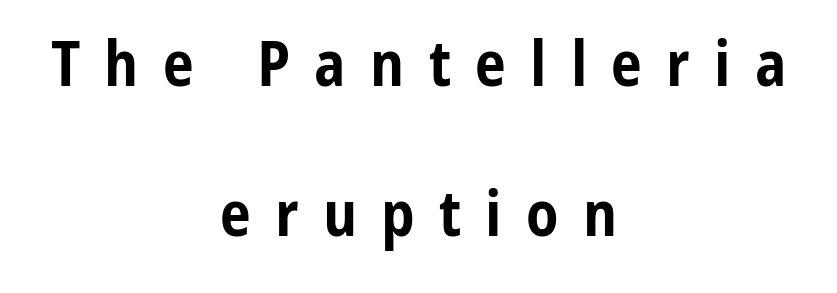
The face used here is rendered with a markedly widened letterfit. Note: no serifs on the glyphs. Leading: increased. Bare-footed words on every line. On the weight axis this lands at bold, roughly 700.
